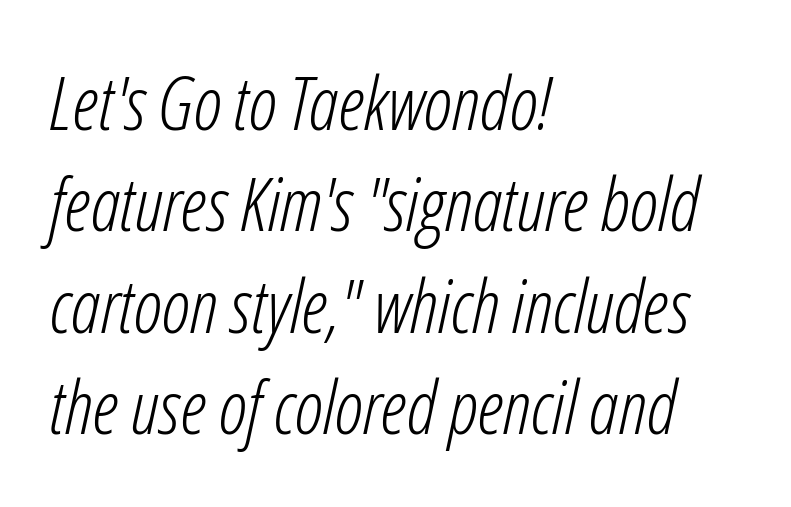
The image shows 74 px light, condensed type, italic (leaning right); set left-aligned, normal line spacing (1.37x), normal letter spacing, not underlined; low stroke contrast and a medium x-height.
